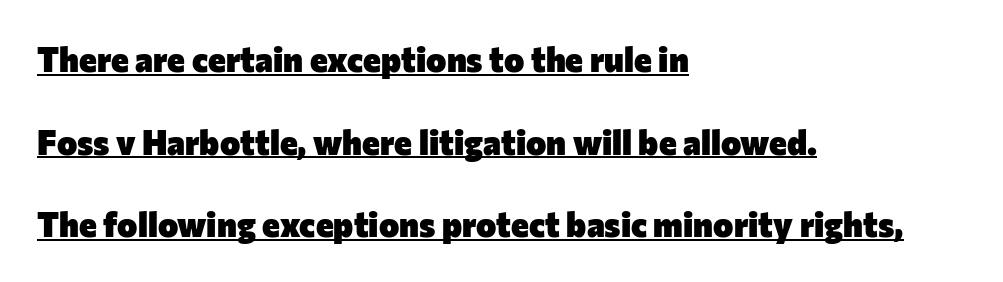
{"serif": "no", "italic": "no", "bold": "yes", "weight": "heavy", "width": "normal", "stroke_contrast": "low", "x_height": "medium", "monospaced": "no", "underline": "yes", "align": "left", "line_spacing": "loose", "line_spacing_ratio": 2.43, "letter_spacing": "normal", "letter_spacing_em": 0.0, "glyph_px": 34}
